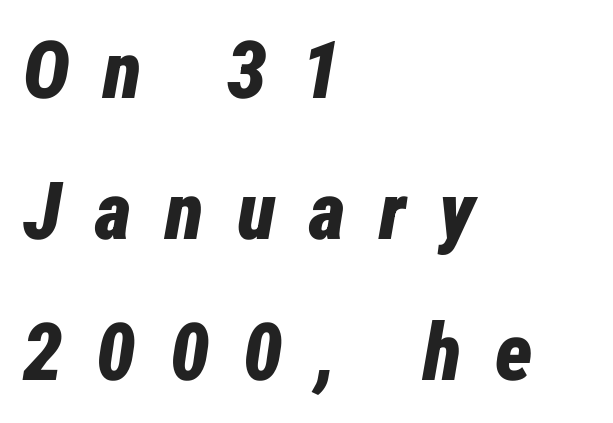
Q: Is the text bold? A: Yes.
Q: Is the text italic (slanted)? A: Yes, it leans right by about 12 degrees.
Q: Is the text underlined? A: No.
Q: How is the paragraph aligned? A: Left-aligned.
Q: Is the spacing between letters normal or unusually wide? A: Unusually wide.
Q: Width (condensed, normal, or wide)? A: Condensed.
Q: Stroke contrast? A: Low.
Q: x-height? A: Medium.
Q: Monospaced? A: No.
